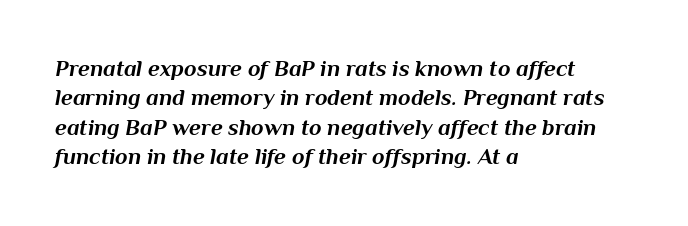
Q: Is the text bold? A: Yes.
Q: Is the text italic (slanted)? A: Yes, it leans right by about 10 degrees.
Q: Is the text underlined? A: No.
Q: How is the paragraph aligned? A: Left-aligned.
Q: Is the spacing between letters normal or unusually wide? A: Normal.
Q: Is the spacing between lines tight, normal or loose? A: Normal.
